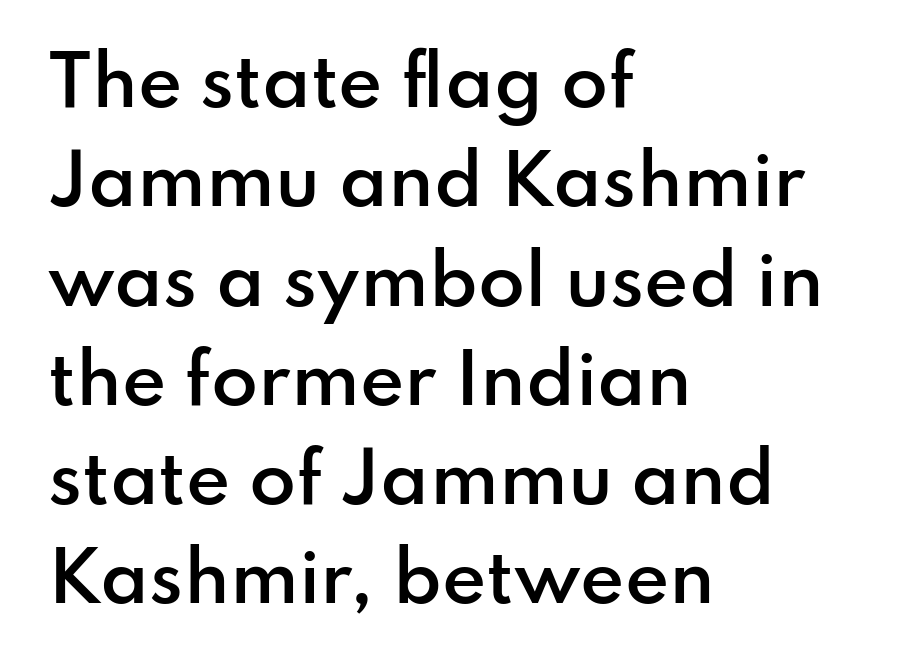
{"serif": "no", "italic": "no", "bold": "semi", "weight": "semibold", "width": "normal", "stroke_contrast": "low", "x_height": "small", "monospaced": "no", "underline": "no", "align": "left", "line_spacing": "normal", "line_spacing_ratio": 1.46, "letter_spacing": "normal", "letter_spacing_em": 0.0, "glyph_px": 68}
